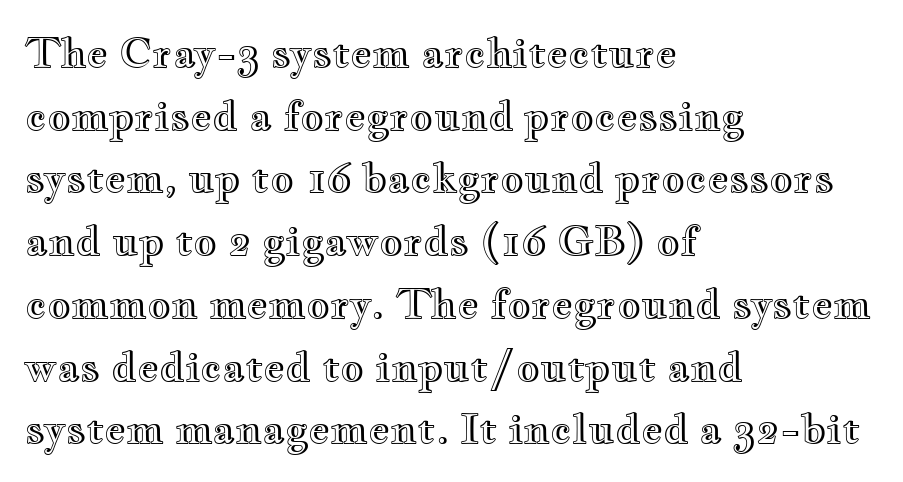
Q: Is the text italic (slanted)? A: No, it is upright.
Q: Is the text underlined? A: No.
Q: How is the paragraph aligned? A: Left-aligned.
Q: Is the spacing between letters normal or unusually wide? A: Normal.
Q: Is the spacing between lines tight, normal or loose? A: Normal.
Q: Width (condensed, normal, or wide)? A: Wide.
Q: x-height? A: Small.
Q: Monospaced? A: No.
